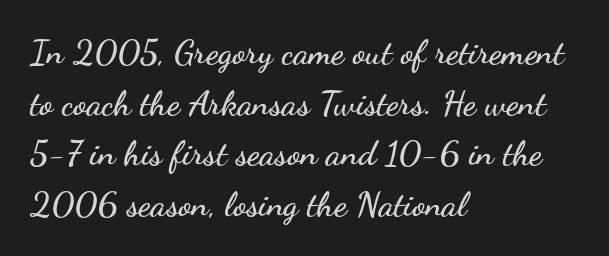
{"serif": "no", "width": "wide", "stroke_contrast": "low", "x_height": "small", "monospaced": "no", "underline": "no", "align": "left", "line_spacing": "normal", "line_spacing_ratio": 1.45, "letter_spacing": "normal", "letter_spacing_em": 0.0, "glyph_px": 35}
